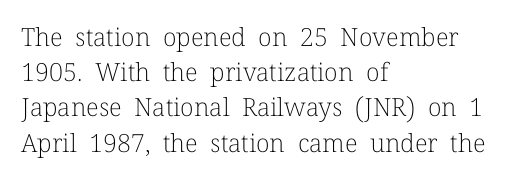
Q: Is the text bold? A: No.
Q: Is the text italic (slanted)? A: No, it is upright.
Q: Is the text underlined? A: No.
Q: How is the paragraph aligned? A: Left-aligned.
Q: Is the spacing between letters normal or unusually wide? A: Normal.
Q: Is the spacing between lines tight, normal or loose? A: Normal.
